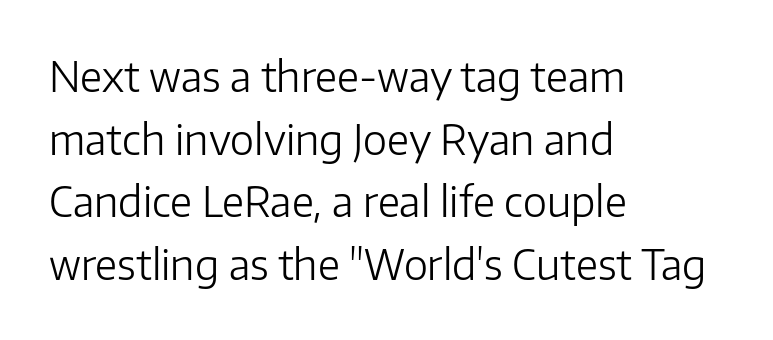
The image shows 41 px light sans-serif type, upright; set left-aligned, normal line spacing (1.53x), normal letter spacing, not underlined; low stroke contrast and a medium x-height.
